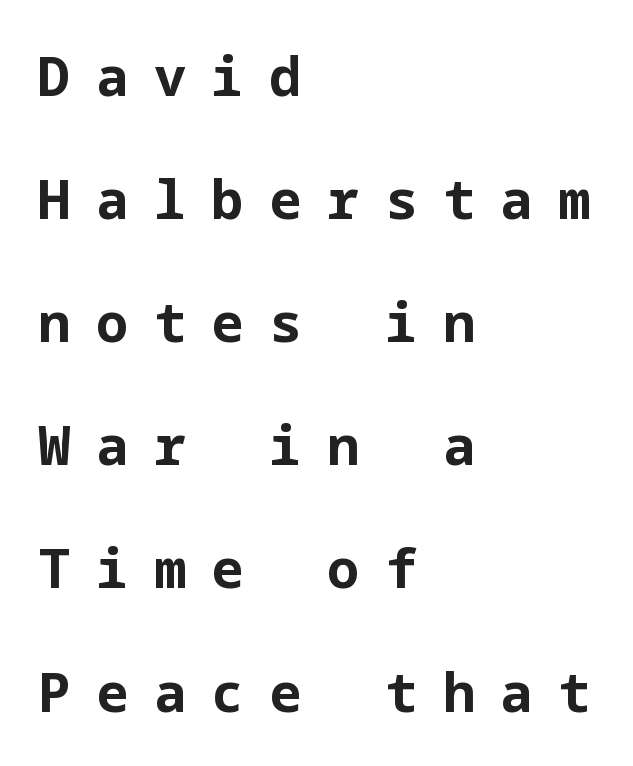
The image shows 54 px bold sans-serif type, upright; set left-aligned, loose line spacing (2.28x), unusually wide letter spacing (+0.47 em), not underlined; low stroke contrast and a medium x-height.
